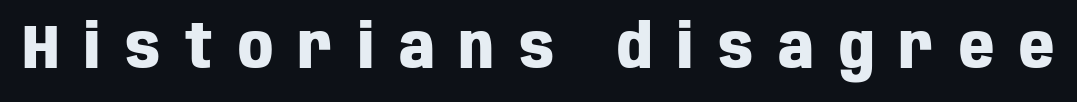
What weight is shown? A full bold with thick strokes. Any mark beneath the type? The region is blank. Varying glyph widths throughout — classic text-font behaviour. Short note: letters widely spaced.
